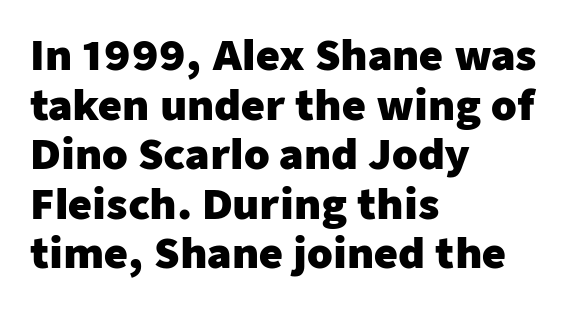
This rendering features lettering with no underline. Vertical strokes here are truly vertical. Varying glyph widths throughout — classic text-font behaviour. Here the glyphs are tracked normally, forming tight word shapes. Line starts are locked; line ends wander.
